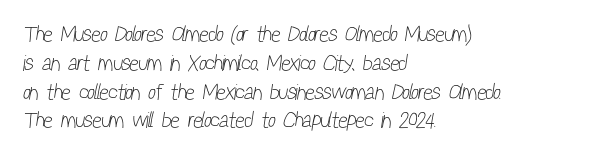
{"bold": "no", "underline": "no", "align": "left", "line_spacing": "normal", "line_spacing_ratio": 1.31, "letter_spacing": "normal", "letter_spacing_em": 0.0, "glyph_px": 22}
